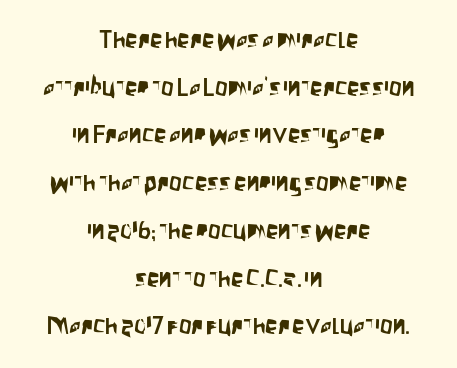
Q: Is the text italic (slanted)? A: No, it is upright.
Q: Is the text underlined? A: No.
Q: How is the paragraph aligned? A: Centered.
Q: Is the spacing between letters normal or unusually wide? A: Normal.
Q: Is the spacing between lines tight, normal or loose? A: Loose.
